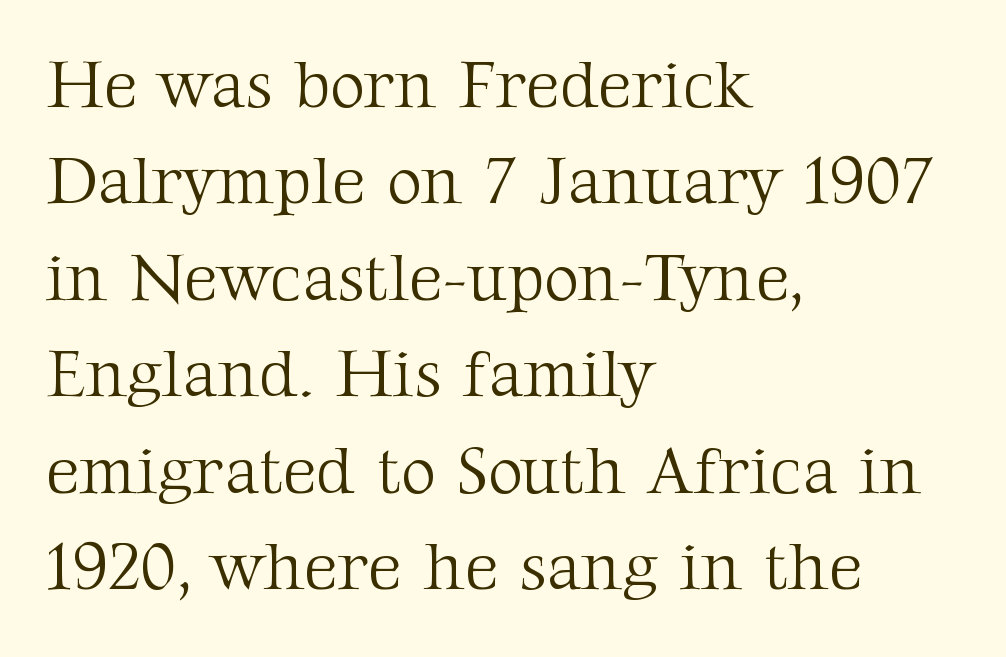
The image shows 67 px light serif type, upright; set left-aligned, normal line spacing (1.44x), normal letter spacing, not underlined; medium stroke contrast and a medium x-height.
